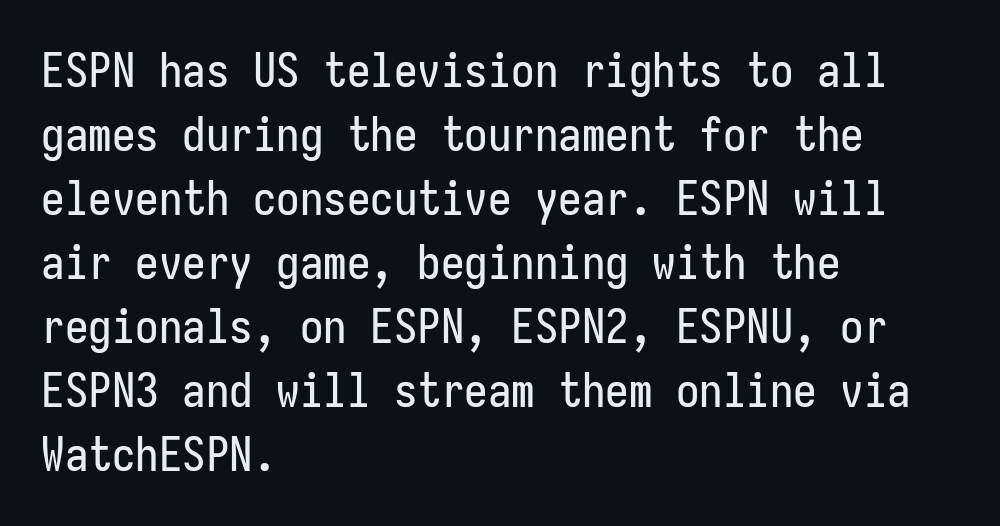
The image shows 47 px condensed sans-serif type, upright, monospaced; set left-aligned, normal line spacing (1.36x), normal letter spacing, not underlined; low stroke contrast and a medium x-height.
